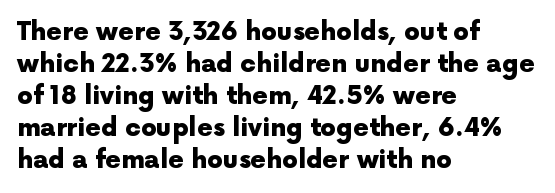
Q: Is the text bold? A: Yes.
Q: Is the text italic (slanted)? A: No, it is upright.
Q: Is the text underlined? A: No.
Q: How is the paragraph aligned? A: Left-aligned.
Q: Is the spacing between letters normal or unusually wide? A: Normal.
Q: Is the spacing between lines tight, normal or loose? A: Normal.
